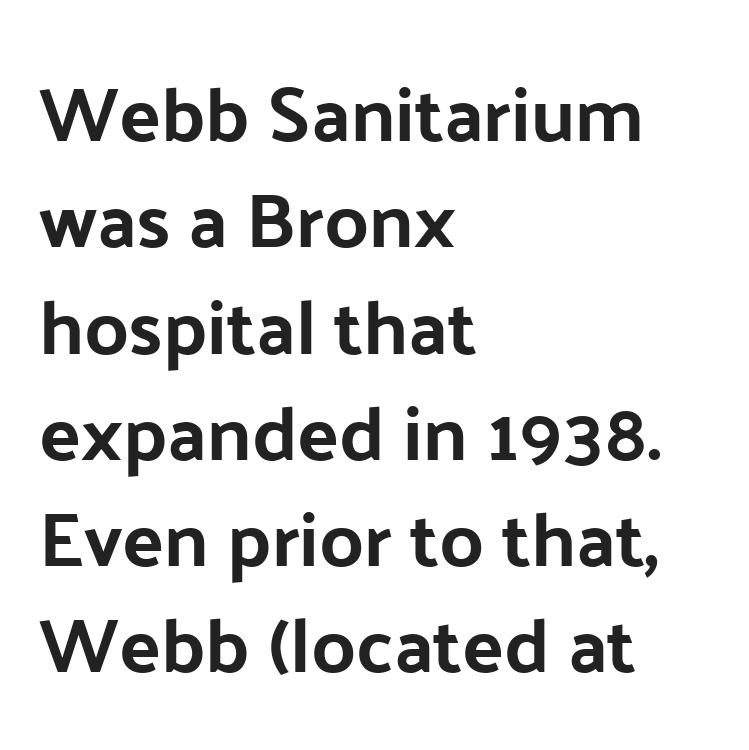
The image shows 77 px sans-serif type, upright; set left-aligned, normal line spacing (1.38x), normal letter spacing, not underlined; low stroke contrast and a medium x-height.
